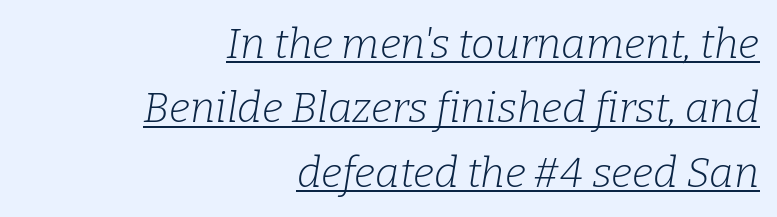
Q: Is the text bold? A: No.
Q: Is the text italic (slanted)? A: Yes, it leans right by about 9 degrees.
Q: Is the typeface a serif or a sans-serif typeface? A: Serif.
Q: Is the text underlined? A: Yes.
Q: How is the paragraph aligned? A: Right-aligned.
Q: Is the spacing between letters normal or unusually wide? A: Normal.
Q: Is the spacing between lines tight, normal or loose? A: Normal.
Q: Width (condensed, normal, or wide)? A: Normal.
Q: Stroke contrast? A: Low.
Q: x-height? A: Medium.
Q: Monospaced? A: No.
